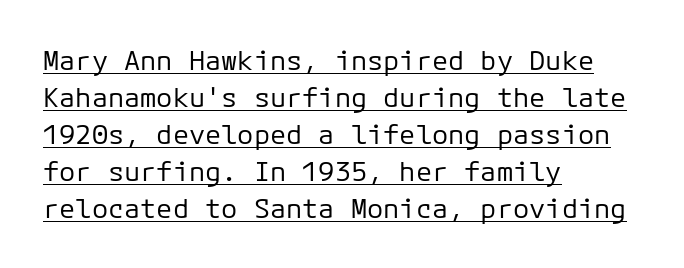
Q: Is the text bold? A: No.
Q: Is the text italic (slanted)? A: No, it is upright.
Q: Is the text underlined? A: Yes.
Q: How is the paragraph aligned? A: Left-aligned.
Q: Is the spacing between letters normal or unusually wide? A: Normal.
Q: Is the spacing between lines tight, normal or loose? A: Normal.
